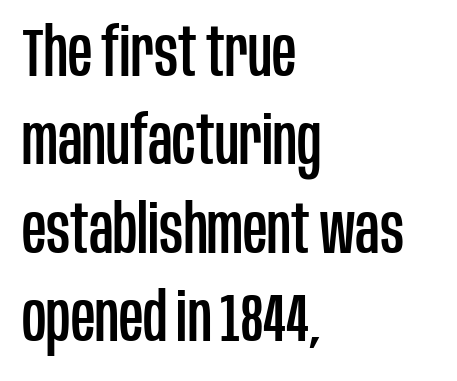
The image shows 67 px condensed sans-serif type, upright; set left-aligned, normal line spacing (1.32x), normal letter spacing, not underlined; low stroke contrast and a large x-height.
